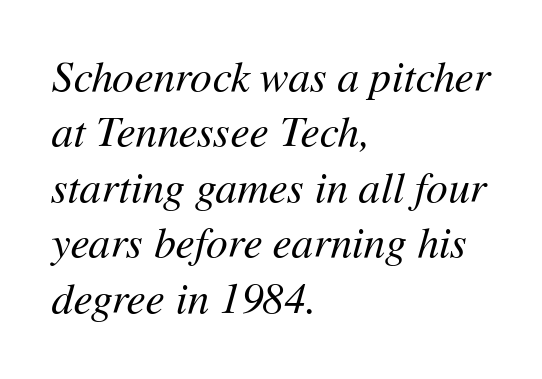
The image shows 43 px regular-weight type, italic (leaning right); set left-aligned, normal line spacing (1.29x), normal letter spacing, not underlined; medium stroke contrast and a medium x-height.
